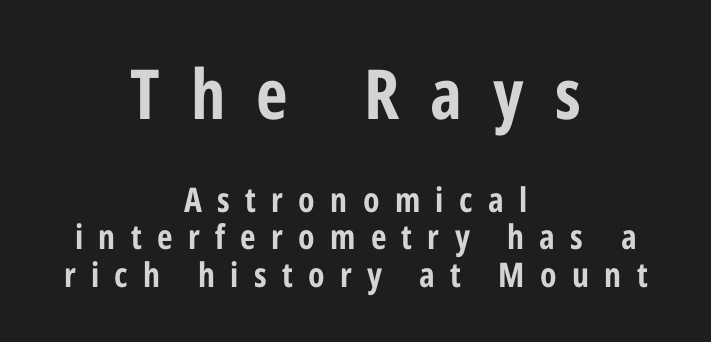
{"serif": "no", "italic": "no", "bold": "yes", "weight": "bold", "width": "condensed", "stroke_contrast": "low", "x_height": "medium", "monospaced": "no", "underline": "no", "align": "center", "line_spacing": "tight", "line_spacing_ratio": 1.09, "letter_spacing": "wide", "letter_spacing_em": 0.45, "larger_block": "first", "size_ratio": 2.03, "glyph_px": 69}
